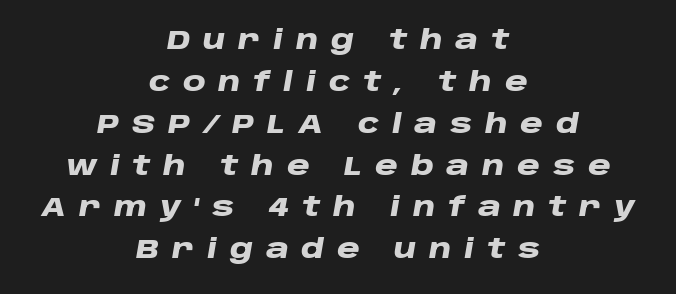
Each line is balanced around a shared central axis. Descenders are the only things crossing below the line. When letters slant like this, we call the style italic. Leading: standard. The line texture is sparse and dotted thanks to wide tracking. This is heavy type, rendered in bold.
